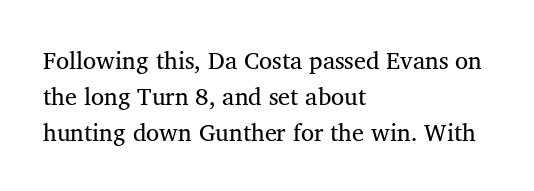
There is no visible air inserted between adjacent glyphs. The rendering anchors every line to the left-hand side. Counters stay open thanks to moderate or lighter strokes. Is there much room between lines? A standard amount, neither cramped nor airy. Type without underlining.
